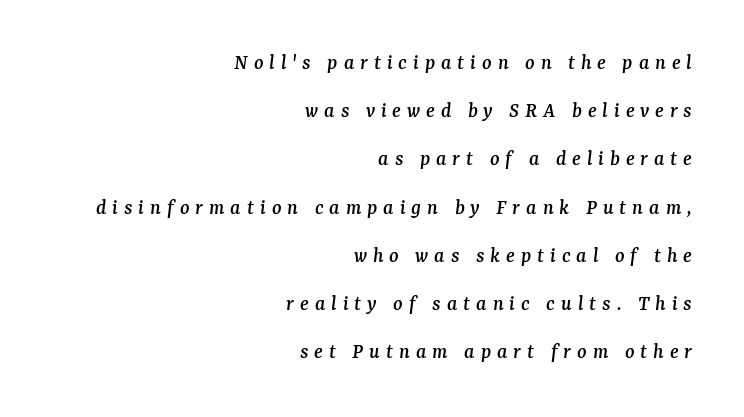
Q: Is the text italic (slanted)? A: Yes, it leans right by about 7 degrees.
Q: Is the text underlined? A: No.
Q: How is the paragraph aligned? A: Right-aligned.
Q: Is the spacing between letters normal or unusually wide? A: Unusually wide.
Q: Is the spacing between lines tight, normal or loose? A: Loose.
